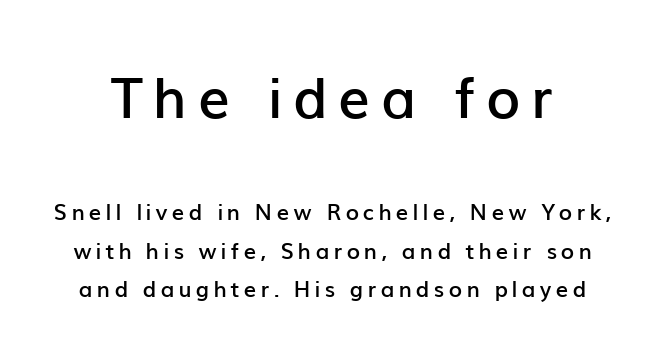
{"serif": "no", "italic": "no", "bold": "semi", "weight": "semibold", "width": "normal", "stroke_contrast": "low", "x_height": "medium", "monospaced": "no", "underline": "no", "line_spacing_ratio": 1.74, "larger_block": "first", "size_ratio": 2.55, "glyph_px": 56}
